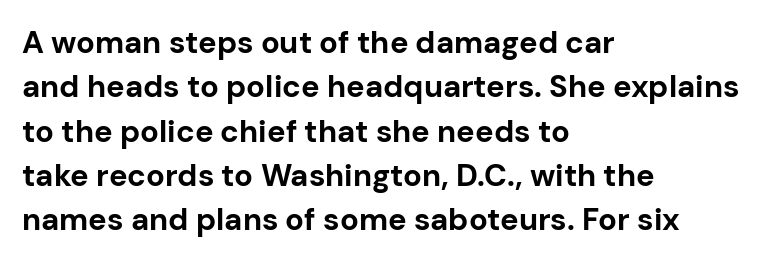
The image shows 31 px bold sans-serif type, upright; set left-aligned, normal line spacing (1.43x), normal letter spacing, not underlined; low stroke contrast and a medium x-height.
